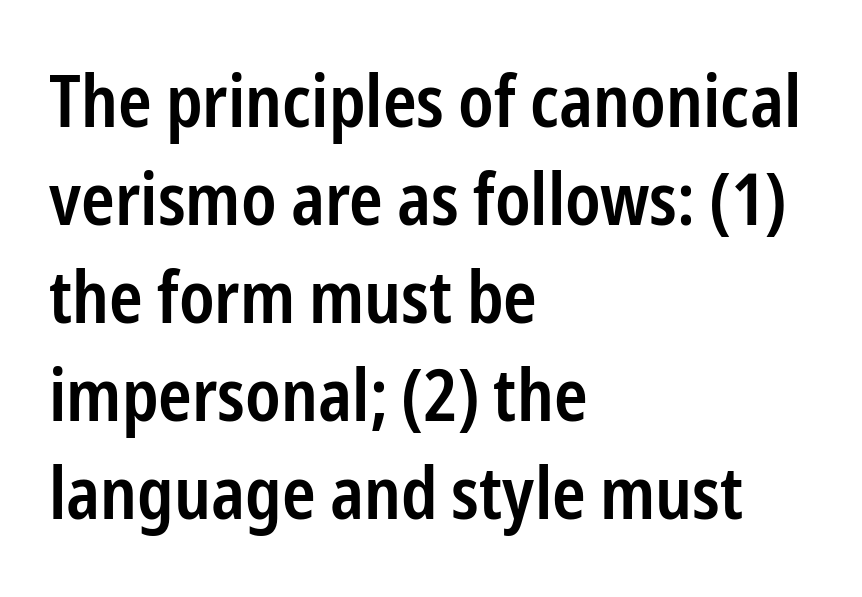
Words float on clear page, feet unadorned. This block has exactly the height ordinary leading produces. Every stem runs plumb, perpendicular to the baseline. Stems and bowls a touch heavier than normal — semibold.
